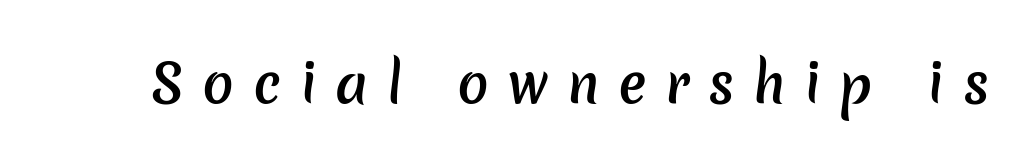
The image shows 52 px semibold sans-serif type; set unusually wide letter spacing (+0.36 em), not underlined; low stroke contrast and a medium x-height.
